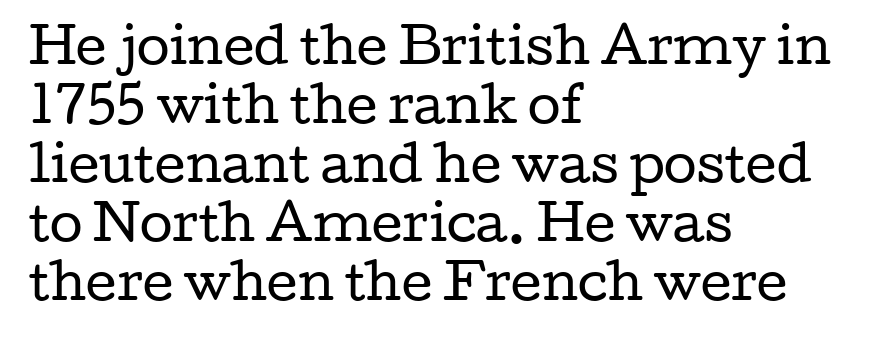
{"serif": "yes", "italic": "no", "bold": "no", "weight": "regular", "width": "wide", "stroke_contrast": "low", "x_height": "medium", "monospaced": "no", "underline": "no", "align": "left", "line_spacing_ratio": 1.23, "letter_spacing": "normal", "letter_spacing_em": 0.0, "glyph_px": 48}
